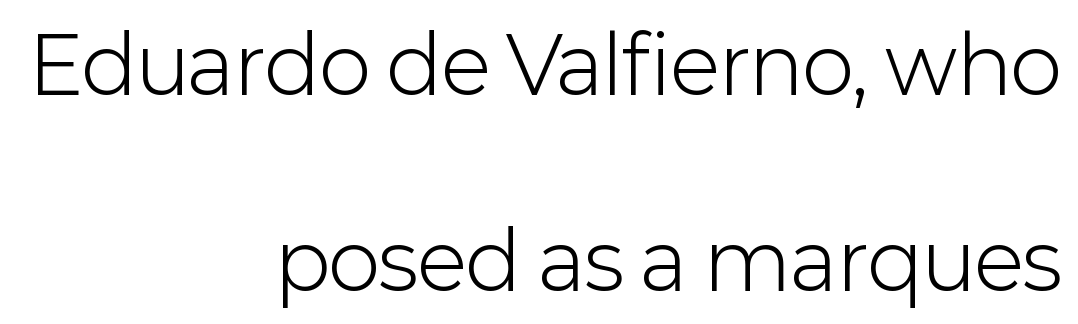
Q: Is the text bold? A: No.
Q: Is the text italic (slanted)? A: No, it is upright.
Q: Is the typeface a serif or a sans-serif typeface? A: Sans-serif.
Q: Is the text underlined? A: No.
Q: How is the paragraph aligned? A: Right-aligned.
Q: Is the spacing between letters normal or unusually wide? A: Normal.
Q: Is the spacing between lines tight, normal or loose? A: Loose.
Q: Width (condensed, normal, or wide)? A: Normal.
Q: Stroke contrast? A: Low.
Q: x-height? A: Medium.
Q: Monospaced? A: No.
